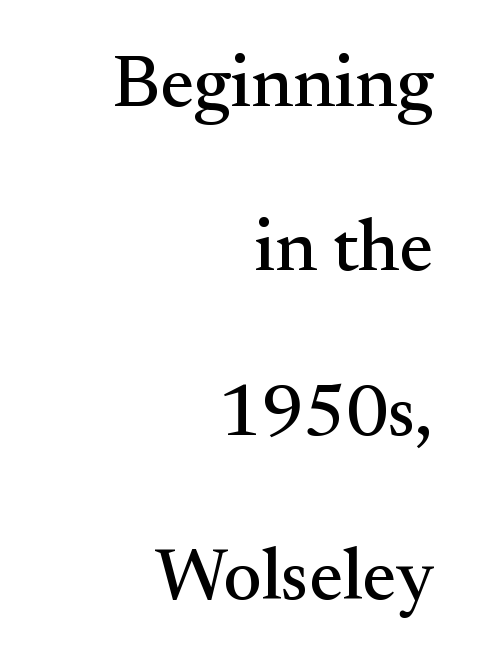
The image shows 74 px serif type, upright; set right-aligned, loose line spacing (2.22x), normal letter spacing, not underlined; medium stroke contrast and a small x-height.
